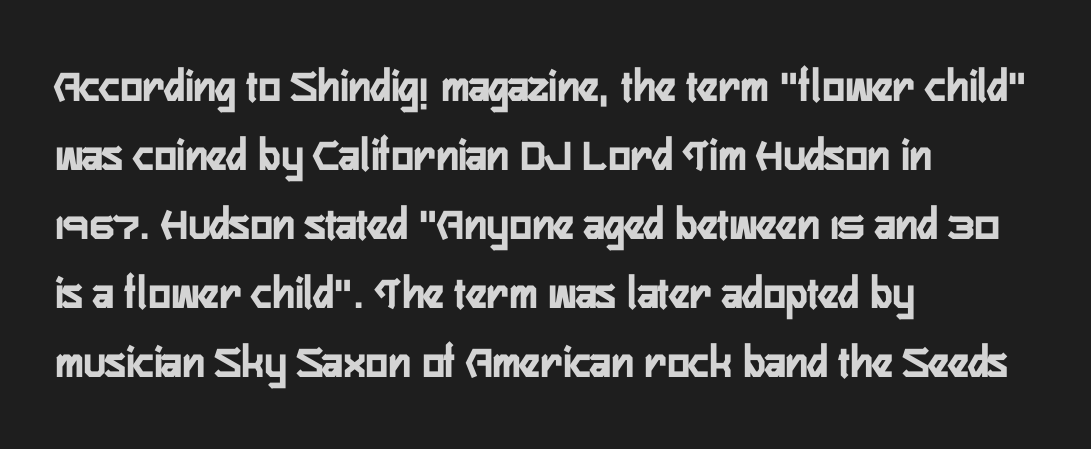
Q: Is the text italic (slanted)? A: No, it is upright.
Q: Is the typeface a serif or a sans-serif typeface? A: Sans-serif.
Q: Is the text underlined? A: No.
Q: How is the paragraph aligned? A: Left-aligned.
Q: Is the spacing between letters normal or unusually wide? A: Normal.
Q: Is the spacing between lines tight, normal or loose? A: Normal.
Q: Width (condensed, normal, or wide)? A: Condensed.
Q: Stroke contrast? A: Low.
Q: x-height? A: Medium.
Q: Monospaced? A: No.
